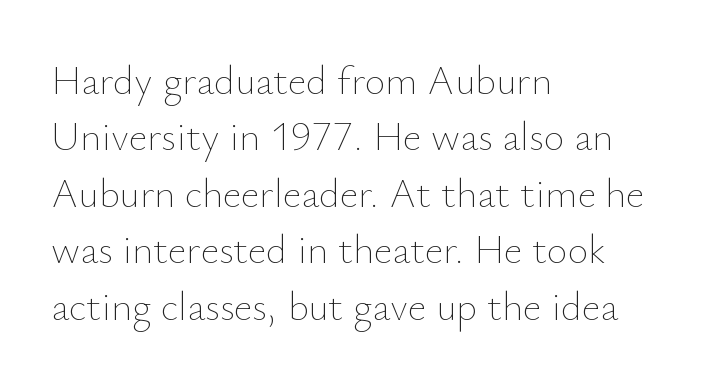
Q: Is the text bold? A: No.
Q: Is the text italic (slanted)? A: No, it is upright.
Q: Is the text underlined? A: No.
Q: How is the paragraph aligned? A: Left-aligned.
Q: Is the spacing between letters normal or unusually wide? A: Normal.
Q: Is the spacing between lines tight, normal or loose? A: Normal.
Q: Width (condensed, normal, or wide)? A: Normal.
Q: Stroke contrast? A: Low.
Q: x-height? A: Small.
Q: Monospaced? A: No.
